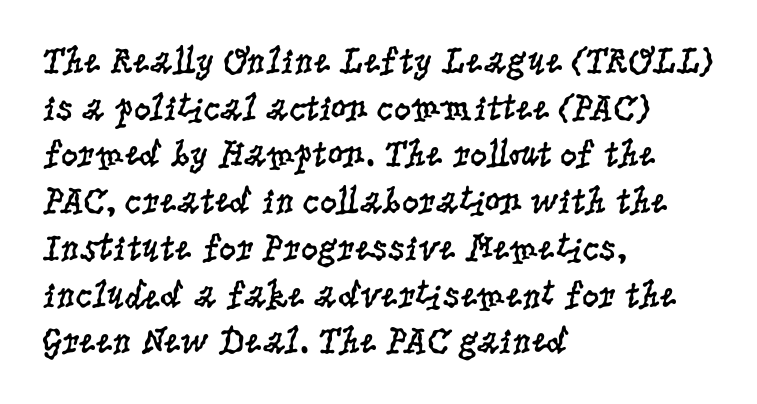
{"serif": "yes", "bold": "no", "weight": "regular", "width": "condensed", "stroke_contrast": "low", "x_height": "large", "monospaced": "no", "underline": "no", "align": "left", "line_spacing_ratio": 1.23, "letter_spacing": "normal", "letter_spacing_em": 0.0, "glyph_px": 38}
